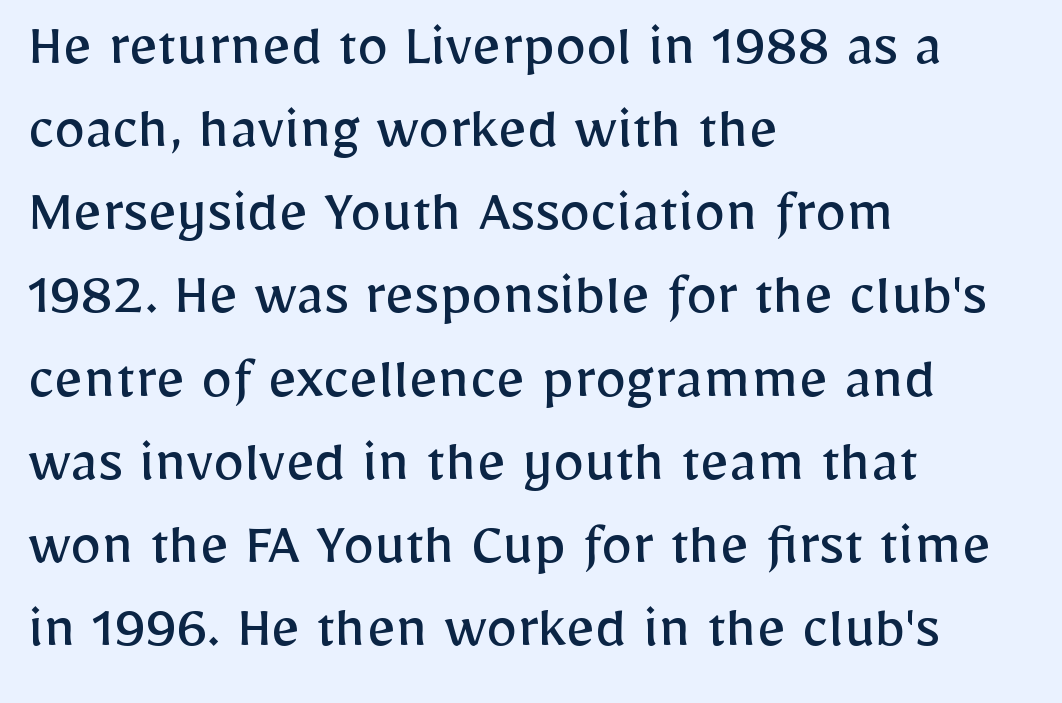
The image shows 63 px regular-weight sans-serif type, upright; set left-aligned, normal line spacing (1.32x), normal letter spacing, not underlined; low stroke contrast and a medium x-height.
